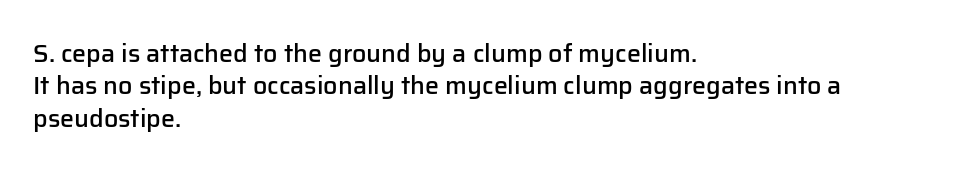
The type is set solid horizontally, with unmodified tracking. Check the space under the baseline: it is left empty. In terms of weight, the rendering is demibold, just under bold. This is the regular roman posture of the typeface.
